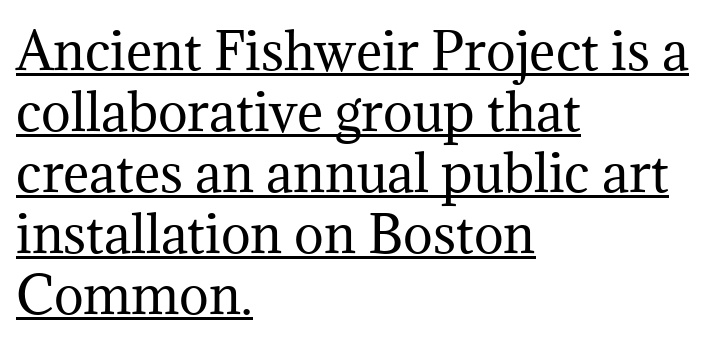
If you drew a ruler down the left edge, every line would touch it. The lettering stays uniformly vertical, giving the passage a roman look. Varying glyph widths throughout — classic text-font behaviour. This rendering features underlined lettering. The type is set solid horizontally, with unmodified tracking.
